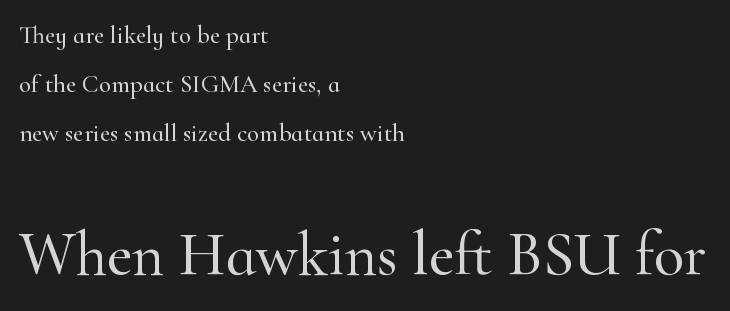
{"serif": "yes", "italic": "no", "width": "normal", "stroke_contrast": "high", "x_height": "small", "monospaced": "no", "underline": "no", "align": "left", "line_spacing": "loose", "line_spacing_ratio": 1.96, "letter_spacing": "normal", "letter_spacing_em": 0.0, "larger_block": "second", "size_ratio": 2.48, "glyph_px": 62}
